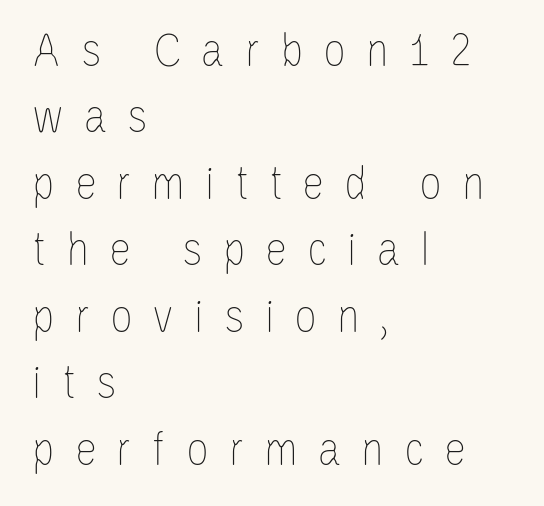
Q: Is the text bold? A: No.
Q: Is the text italic (slanted)? A: No, it is upright.
Q: Is the text underlined? A: No.
Q: How is the paragraph aligned? A: Left-aligned.
Q: Is the spacing between letters normal or unusually wide? A: Unusually wide.
Q: Is the spacing between lines tight, normal or loose? A: Normal.
Q: Width (condensed, normal, or wide)? A: Condensed.
Q: Stroke contrast? A: Low.
Q: x-height? A: Large.
Q: Monospaced? A: No.
